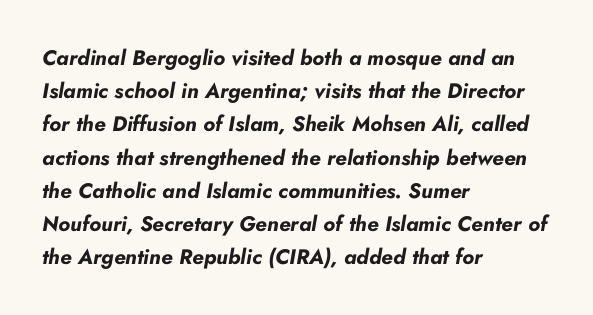
The image shows 21 px bold type, italic (leaning right); set left-aligned, normal line spacing (1.58x), normal letter spacing, not underlined.
